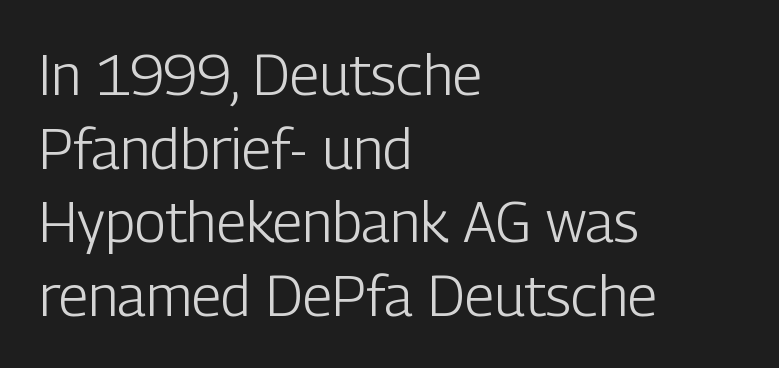
Posture: vertical. The text was rendered using a sans face with plain stroke endings. Spacing verdict: proportional, widths tailored to each character. Each word holds together tightly as a unit, with standard inter-letter gaps. Where is the straight margin? On the left. This block has exactly the height ordinary leading produces.
